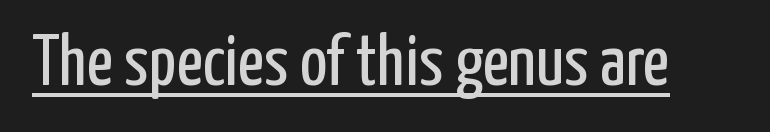
{"serif": "no", "italic": "no", "bold": "no", "weight": "regular", "width": "condensed", "stroke_contrast": "low", "x_height": "medium", "monospaced": "no", "underline": "yes", "letter_spacing": "normal", "letter_spacing_em": 0.0, "glyph_px": 72}
